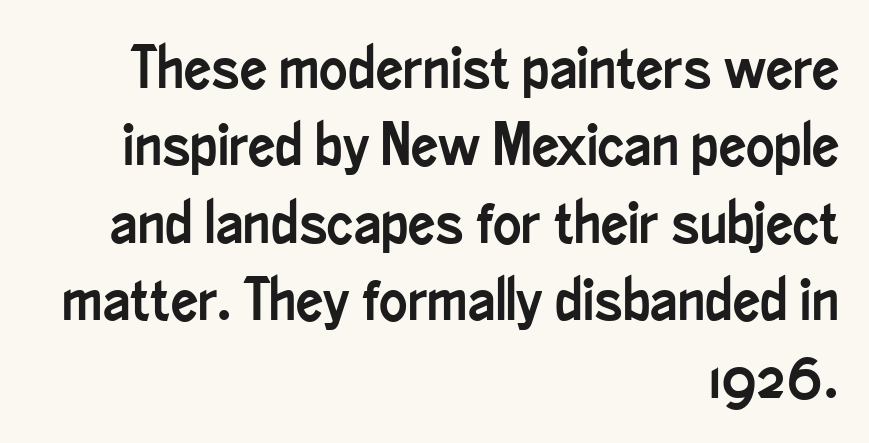
These lines were composed using upright roman letters. This sample uses plain, unmodified letter spacing. Rule under the text: the space is simply empty. These lines are composed in type without serifs. Line ends are locked; line starts wander.
